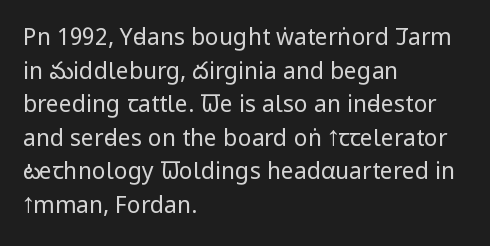
Q: Is the text bold? A: No.
Q: Is the text italic (slanted)? A: No, it is upright.
Q: Is the text underlined? A: No.
Q: How is the paragraph aligned? A: Left-aligned.
Q: Is the spacing between letters normal or unusually wide? A: Normal.
Q: Is the spacing between lines tight, normal or loose? A: Normal.
